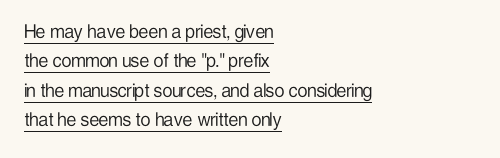
{"italic": "no", "bold": "no", "underline": "yes", "align": "left", "line_spacing": "normal", "line_spacing_ratio": 1.33, "letter_spacing": "normal", "letter_spacing_em": 0.0, "glyph_px": 22}
